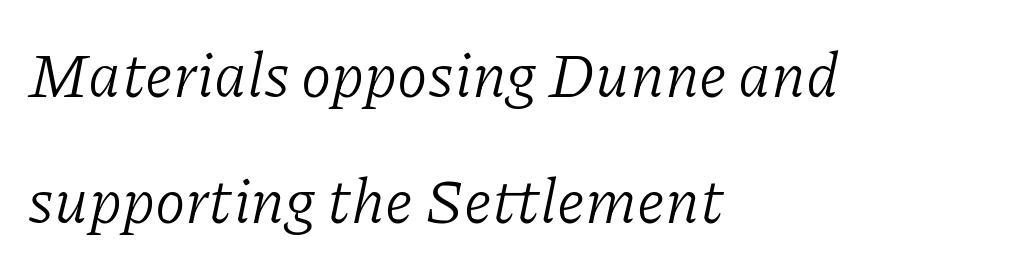
The image shows 62 px light serif type, italic (leaning right); set left-aligned, loose line spacing (2.04x), normal letter spacing, not underlined; low stroke contrast and a medium x-height.
